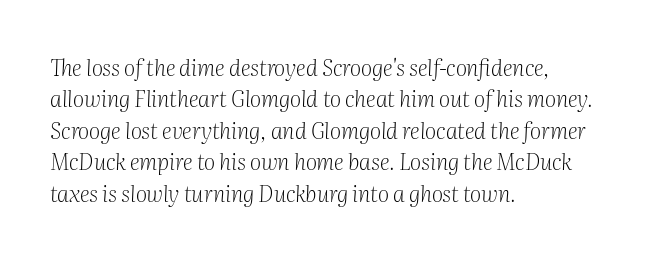
Q: Is the text bold? A: No.
Q: Is the text italic (slanted)? A: Yes, it leans right by about 2 degrees.
Q: Is the text underlined? A: No.
Q: How is the paragraph aligned? A: Left-aligned.
Q: Is the spacing between letters normal or unusually wide? A: Normal.
Q: Is the spacing between lines tight, normal or loose? A: Normal.
